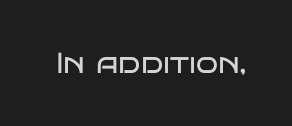
The image shows 29 px regular-weight, wide sans-serif type, upright; set normal letter spacing, not underlined; low stroke contrast and a large x-height.
